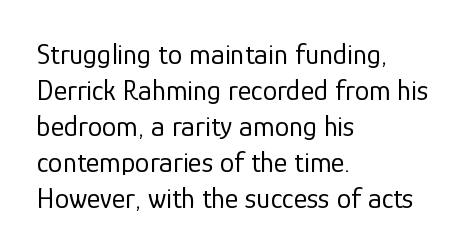
The rendering uses natural spacing where letterforms have individual widths. Any mark beneath the type? The region is blank. Which margin do the lines hug? The left one — the right edge is uneven. You can tell it's not italic because the verticals are truly vertical. These lines are composed in type without serifs.
